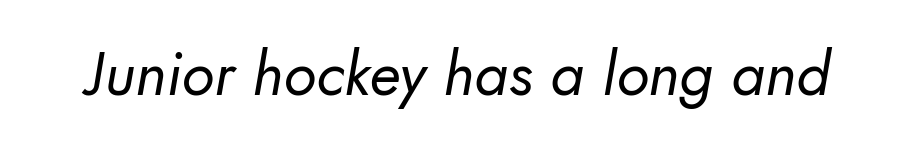
{"serif": "no", "bold": "no", "weight": "regular", "width": "normal", "stroke_contrast": "low", "x_height": "small", "monospaced": "no", "underline": "no", "letter_spacing": "normal", "letter_spacing_em": 0.0, "glyph_px": 61}
